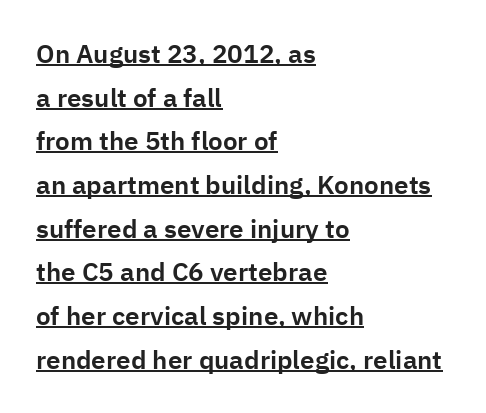
This rendering leaves character spacing at its baseline value. Notice how the stems are strictly vertical — no italics here. Descenders here cross a horizontal rule under the line. Reading down the column, the eye jumps a familiar distance to each next line. The paragraph has a hard left edge and a soft right edge.
